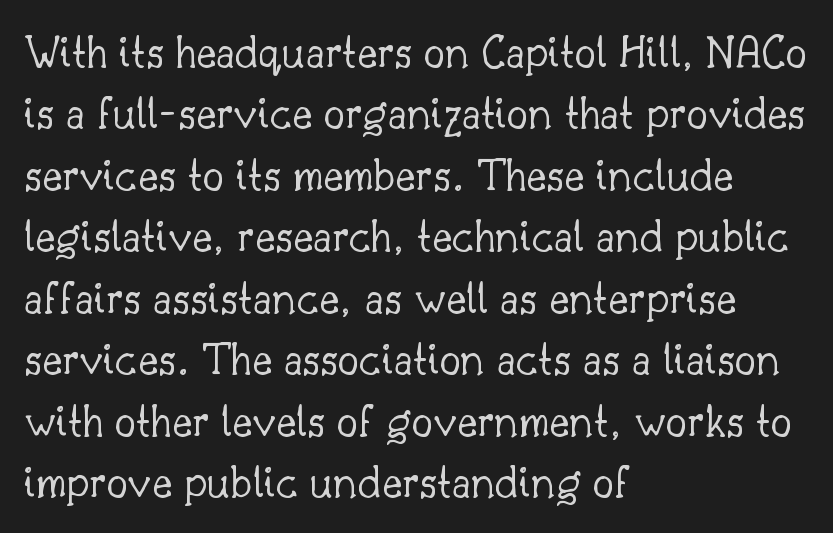
The baseline area is clear. The lines are quadded left. The horizontal fit of the characters is conventional and even. The block of text has a typical density, with ordinary space between rows. Ordinary non-slanted type is in use. A typesetter would call this proportional, since set widths differ per character.
